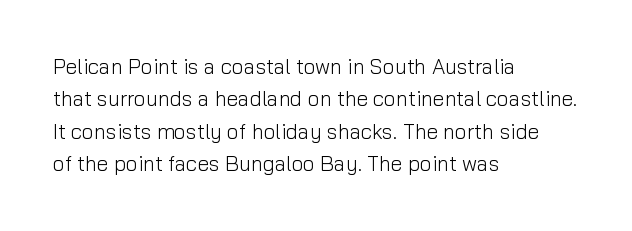
Words float on clear page, feet unadorned. Letters have the restrained weight of plain body copy at most. Horizontal alignment here is leftward, the default for most running prose. Whoever set this chose a conventional vertical rhythm. This sample uses an upright cut, with every glyph sitting square on the baseline.
